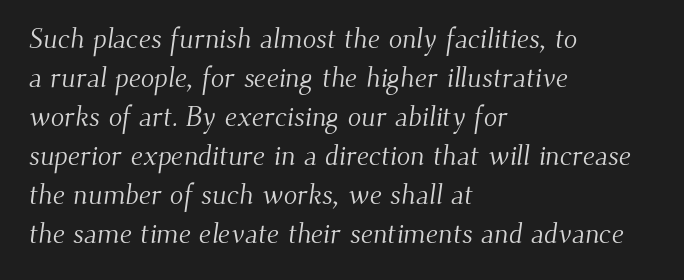
The image shows 28 px light serif type; set left-aligned, normal line spacing (1.39x), normal letter spacing, not underlined; medium stroke contrast and a small x-height.
